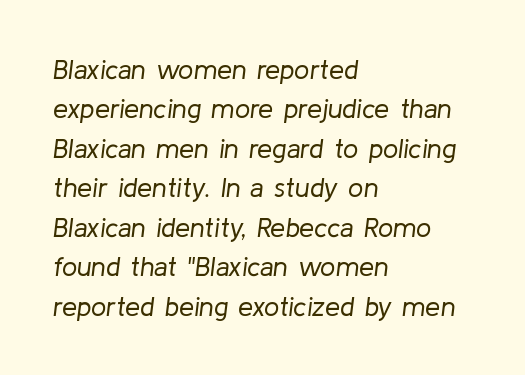
Q: Is the text bold? A: No.
Q: Is the text italic (slanted)? A: Yes, it leans right by about 8 degrees.
Q: Is the text underlined? A: No.
Q: How is the paragraph aligned? A: Left-aligned.
Q: Is the spacing between letters normal or unusually wide? A: Normal.
Q: Is the spacing between lines tight, normal or loose? A: Normal.
